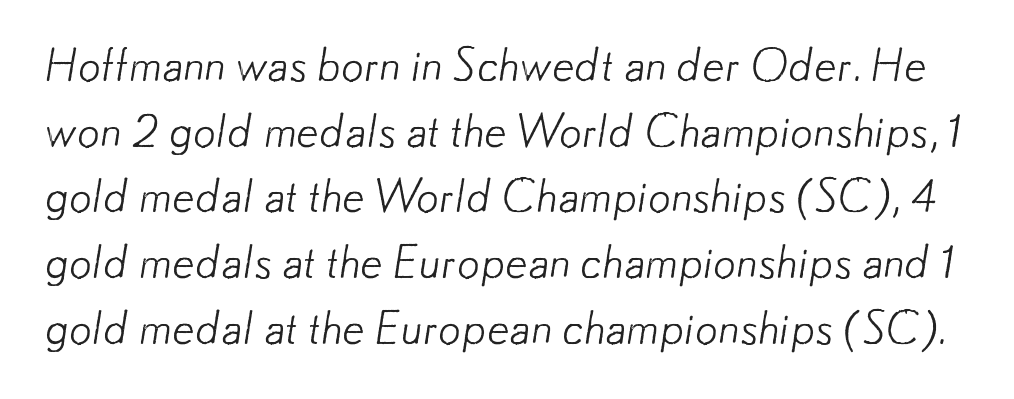
{"serif": "no", "bold": "no", "weight": "light", "width": "normal", "stroke_contrast": "low", "x_height": "small", "monospaced": "no", "underline": "no", "line_spacing": "normal", "line_spacing_ratio": 1.46, "letter_spacing": "normal", "letter_spacing_em": 0.0, "glyph_px": 45}
